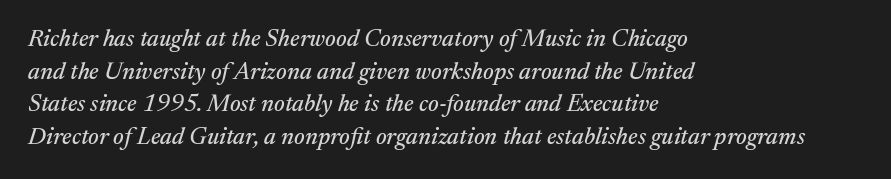
Each new line begins a customary step beneath the previous one. These lines keep a tight, regular rhythm from letter to letter. Plain, unruled lines of type. Slanted lettering throughout.
